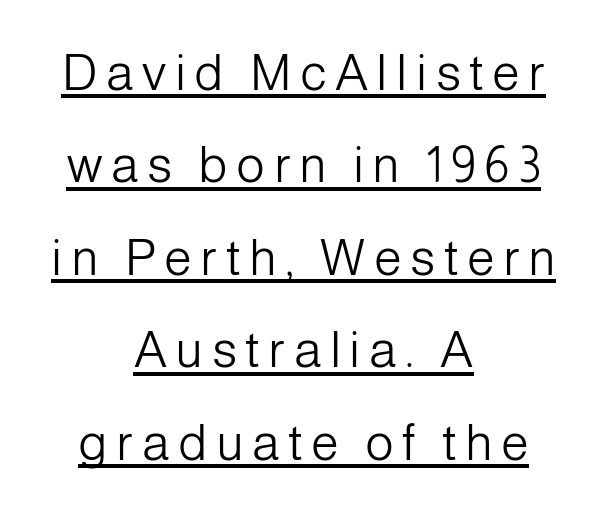
Q: Is the text bold? A: No.
Q: Is the text italic (slanted)? A: No, it is upright.
Q: Is the typeface a serif or a sans-serif typeface? A: Sans-serif.
Q: Is the text underlined? A: Yes.
Q: How is the paragraph aligned? A: Centered.
Q: Width (condensed, normal, or wide)? A: Normal.
Q: Stroke contrast? A: Low.
Q: x-height? A: Medium.
Q: Monospaced? A: No.
